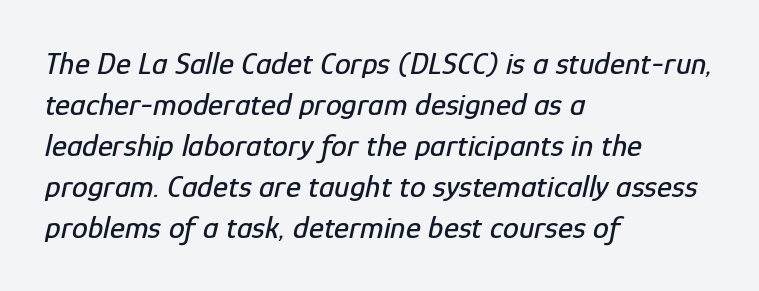
The image shows 32 px condensed type, italic (leaning right); set left-aligned, normal line spacing (1.28x), normal letter spacing, not underlined; low stroke contrast and a medium x-height.
